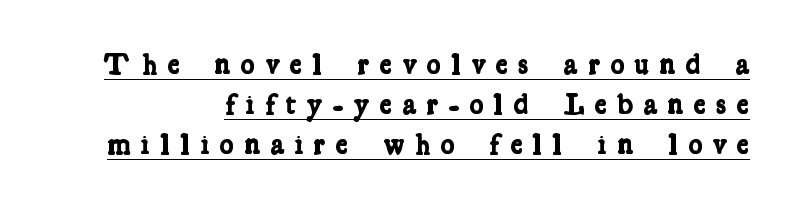
The image shows 30 px bold, condensed serif type; set normal line spacing (1.33x), unusually wide letter spacing (+0.34 em), underlined; low stroke contrast and a medium x-height.
